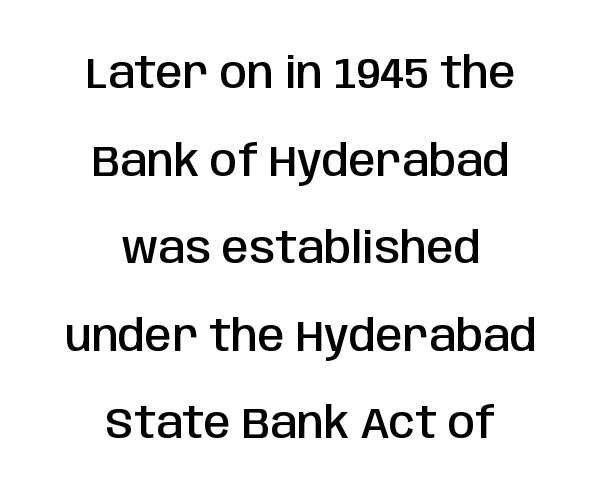
Q: Is the text bold? A: Semi-bold.
Q: Is the text italic (slanted)? A: No, it is upright.
Q: Is the typeface a serif or a sans-serif typeface? A: Sans-serif.
Q: Is the text underlined? A: No.
Q: How is the paragraph aligned? A: Centered.
Q: Is the spacing between letters normal or unusually wide? A: Normal.
Q: Is the spacing between lines tight, normal or loose? A: Loose.
Q: Width (condensed, normal, or wide)? A: Condensed.
Q: Stroke contrast? A: Low.
Q: x-height? A: Large.
Q: Monospaced? A: No.
